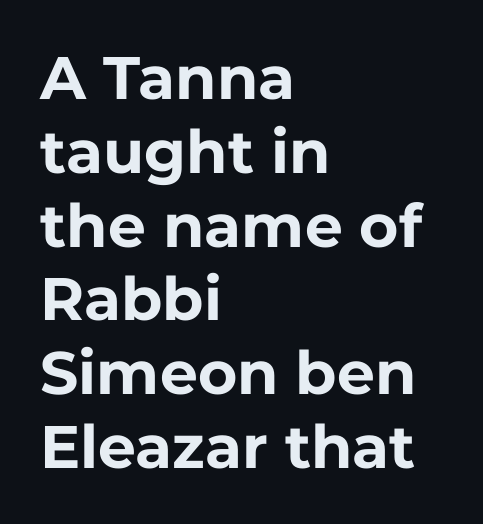
The image shows 60 px bold sans-serif type, upright; set left-aligned, line spacing 1.23x, normal letter spacing, not underlined; low stroke contrast and a medium x-height.
